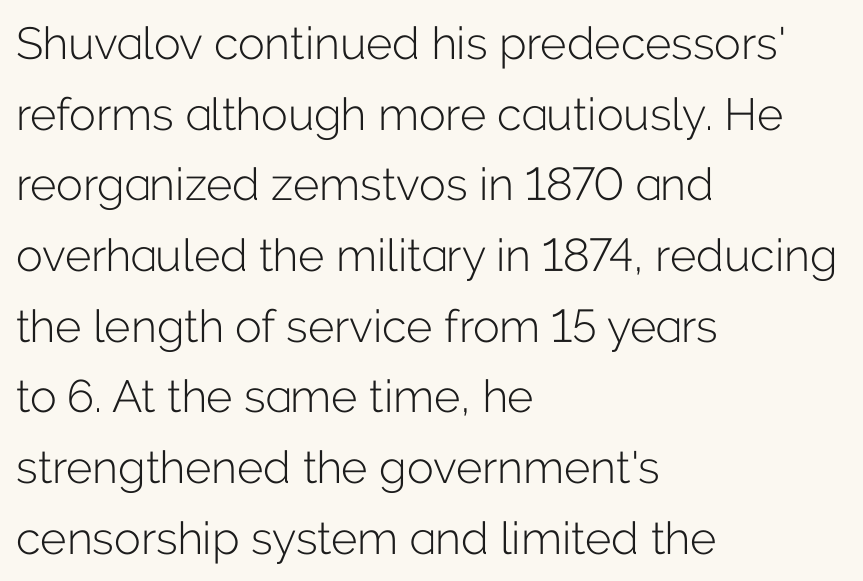
The image shows 45 px light sans-serif type, upright; set left-aligned, normal line spacing (1.57x), normal letter spacing, not underlined; low stroke contrast and a medium x-height.
